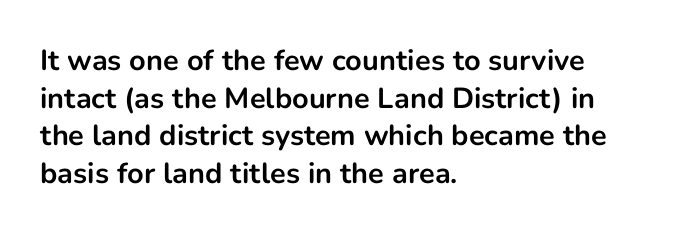
A typesetter would call this proportional, since set widths differ per character. Here the glyphs are tracked normally, forming tight word shapes. Pretty heavy lettering here — definitely bold. Each row of text sits above clean, open space. Nope, no serifs anywhere on these letters.
